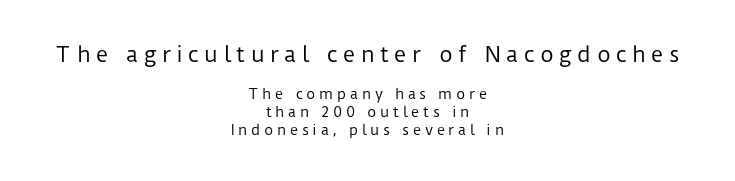
Q: Is the text bold? A: No.
Q: Is the text italic (slanted)? A: No, it is upright.
Q: Is the text underlined? A: No.
Q: How is the paragraph aligned? A: Centered.
Q: Is the spacing between letters normal or unusually wide? A: Unusually wide.
Q: Is the spacing between lines tight, normal or loose? A: Normal.
Q: Which block of text is set in a larger size, the first (top) or the second (bottom)? A: The first (top) one.
